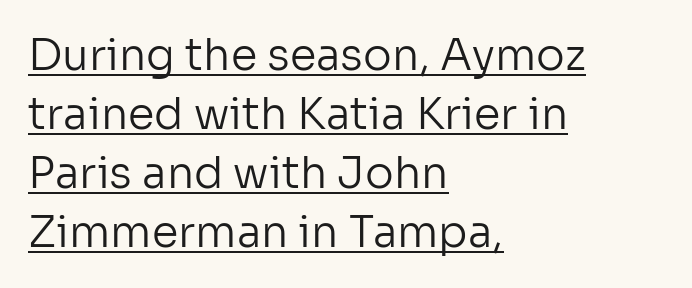
The paragraph has a hard left edge and a soft right edge. Stems here are at most as thick as an everyday book face. Caption: standard tracking, unaltered. This block has exactly the height ordinary leading produces. Observe the absence of serifs on each vertical stroke in this sample.
